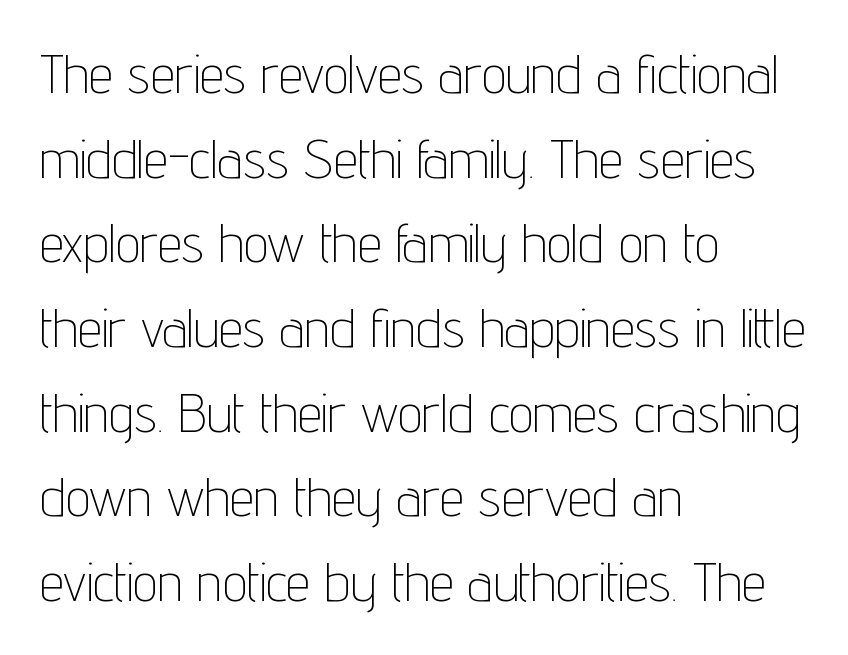
Summary of weight: not heavy and not bold. Anything drawn beneath the words? Only blank space. Every character sits straight up, as roman type does. Compared with a centered layout, this one pins lines to the left instead. A typesetter would call this proportional, since set widths differ per character.
